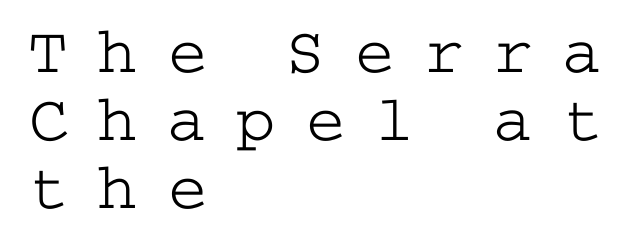
{"serif": "yes", "italic": "no", "bold": "no", "weight": "light", "width": "wide", "stroke_contrast": "low", "x_height": "medium", "underline": "no", "align": "left", "line_spacing": "tight", "line_spacing_ratio": 1.03, "letter_spacing": "wide", "letter_spacing_em": 0.45, "glyph_px": 66}
